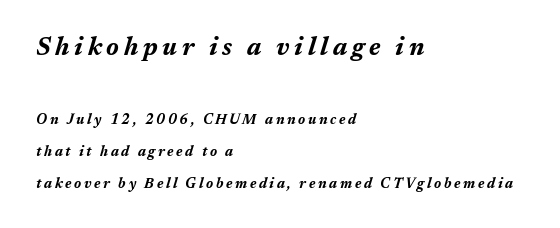
{"italic": "yes", "lean": "right", "slant_degrees": 17, "bold": "yes", "underline": "no", "align": "left", "line_spacing": "loose", "line_spacing_ratio": 2.28, "larger_block": "first", "size_ratio": 1.79, "glyph_px": 25}
